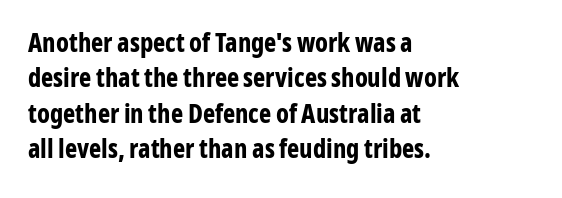
The image shows 26 px bold type, upright; set left-aligned, normal line spacing (1.36x), normal letter spacing, not underlined.
